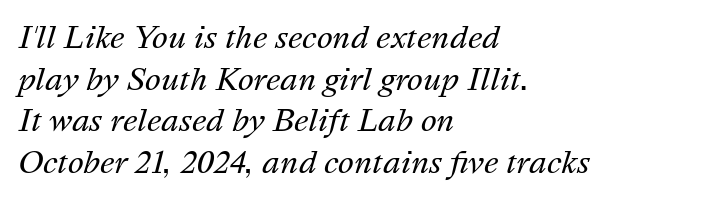
{"italic": "yes", "lean": "right", "slant_degrees": 16, "bold": "no", "weight": "regular", "width": "normal", "stroke_contrast": "medium", "x_height": "medium", "monospaced": "no", "underline": "no", "align": "left", "line_spacing": "normal", "line_spacing_ratio": 1.39, "letter_spacing": "normal", "letter_spacing_em": 0.0, "glyph_px": 30}
